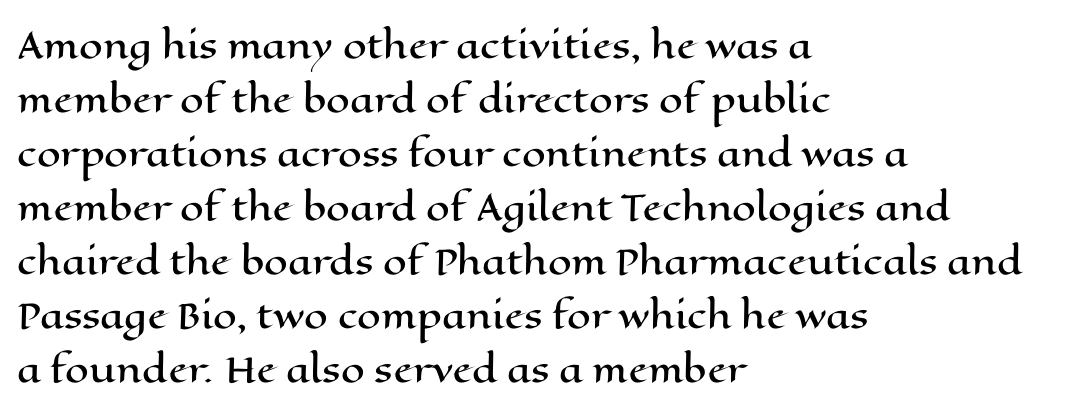
Does the leading feel generous? No, just average. The strip under each line holds only bare page. The paragraph shown leans on its left margin. This is the regular roman posture of the typeface.
